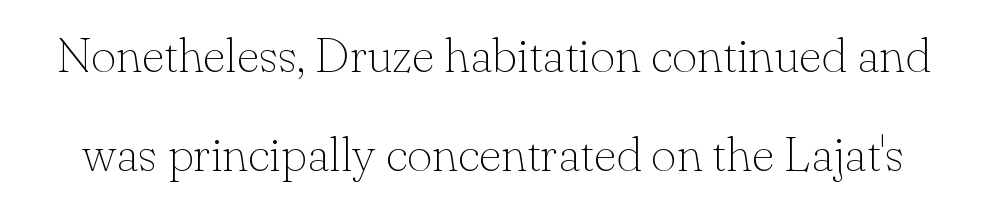
The image shows 49 px thin serif type, upright; set loose line spacing (2.02x), normal letter spacing, not underlined; low stroke contrast and a small x-height.
